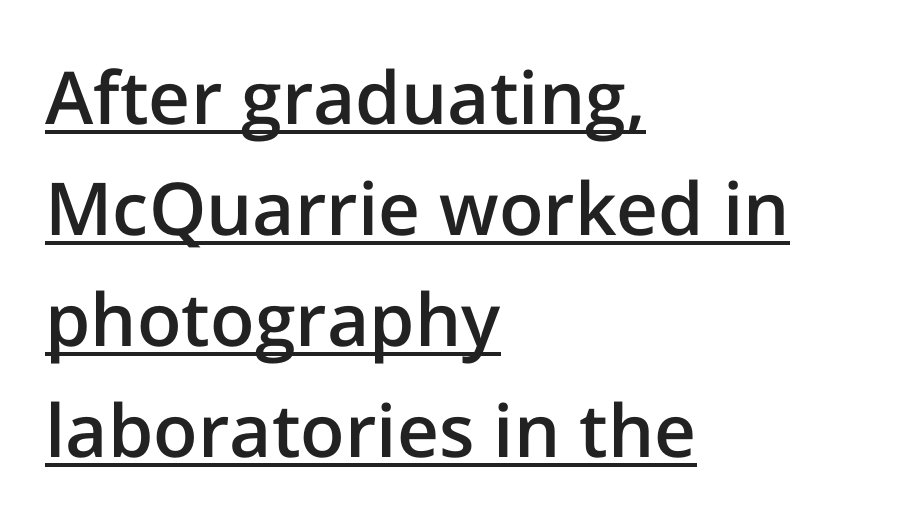
{"serif": "no", "italic": "no", "bold": "semi", "weight": "semibold", "width": "normal", "stroke_contrast": "low", "x_height": "medium", "monospaced": "no", "underline": "yes", "align": "left", "line_spacing": "normal", "line_spacing_ratio": 1.52, "letter_spacing": "normal", "letter_spacing_em": 0.0, "glyph_px": 73}
